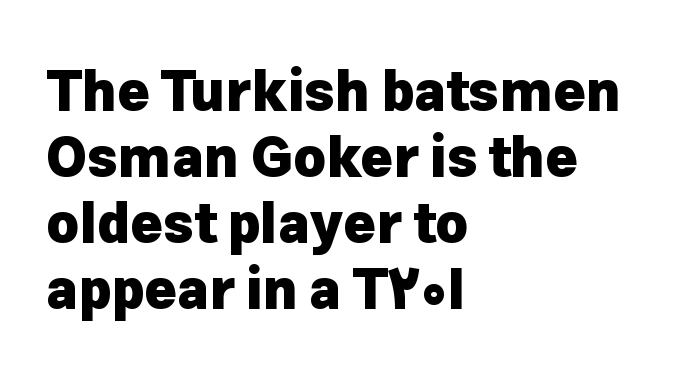
You can tell from the bare stems that sans-serif type was used. The rendering keeps characters at their native spacing. Check the space under the baseline: it is left empty. The rendering uses natural spacing where letterforms have individual widths. Teacher's note: observe the even left margin — that is flush-left alignment. This is roman type, the default non-slanted kind.
